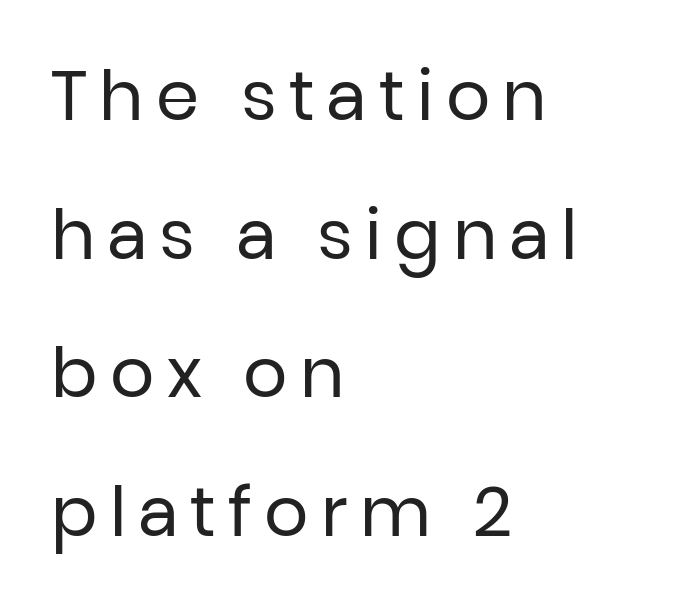
Stroke terminals: plain, sans-serif. The passage shown is not underscored anywhere. On a weight scale, this lands at 450 or below. Each letter keeps its own natural width here, so spacing adapts to shape.
